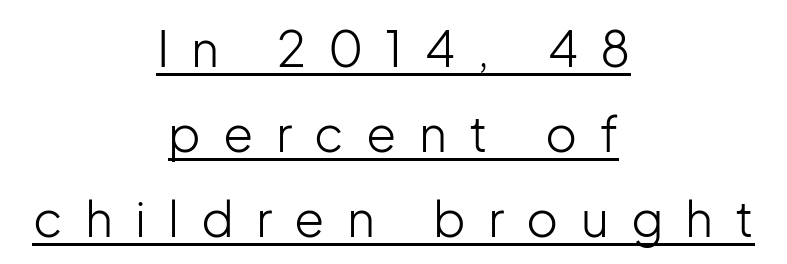
Looks like regular typesetting: each glyph gets only the width it needs. Compared with typical body copy, the letter spacing here is much looser. What decoration does the sample have? An underline. The letters stand straight up with perfectly vertical stems.
